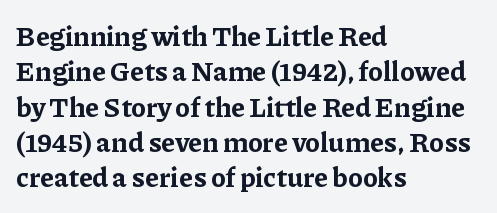
{"italic": "no", "bold": "yes", "underline": "no", "align": "left", "line_spacing": "normal", "line_spacing_ratio": 1.31, "letter_spacing": "normal", "letter_spacing_em": 0.0, "glyph_px": 27}
